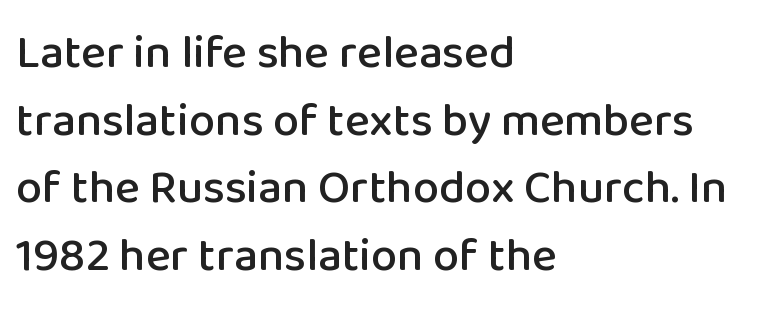
{"serif": "no", "italic": "no", "width": "normal", "stroke_contrast": "low", "x_height": "medium", "monospaced": "no", "underline": "no", "align": "left", "line_spacing": "normal", "line_spacing_ratio": 1.44, "letter_spacing": "normal", "letter_spacing_em": 0.0, "glyph_px": 47}
